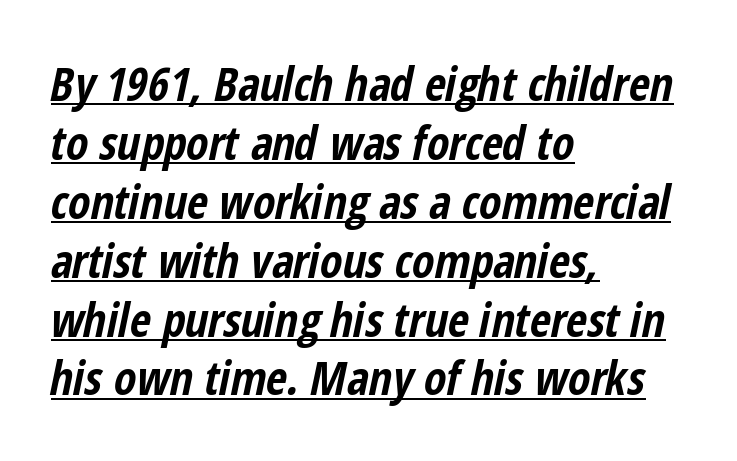
Q: Is the text bold? A: Yes.
Q: Is the text italic (slanted)? A: Yes, it leans right by about 12 degrees.
Q: Is the text underlined? A: Yes.
Q: How is the paragraph aligned? A: Left-aligned.
Q: Is the spacing between letters normal or unusually wide? A: Normal.
Q: Is the spacing between lines tight, normal or loose? A: Normal.
Q: Width (condensed, normal, or wide)? A: Condensed.
Q: Stroke contrast? A: Low.
Q: x-height? A: Medium.
Q: Monospaced? A: No.
